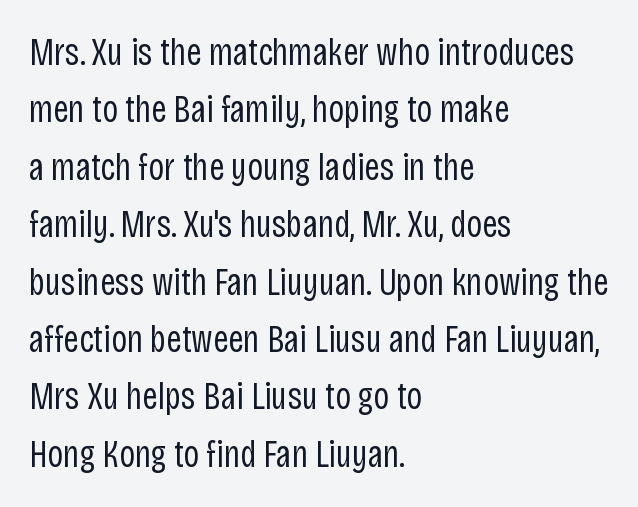
{"serif": "no", "italic": "no", "bold": "no", "weight": "regular", "width": "condensed", "stroke_contrast": "low", "x_height": "large", "monospaced": "no", "underline": "no", "align": "left", "line_spacing": "normal", "line_spacing_ratio": 1.51, "letter_spacing": "normal", "letter_spacing_em": 0.0, "glyph_px": 38}
